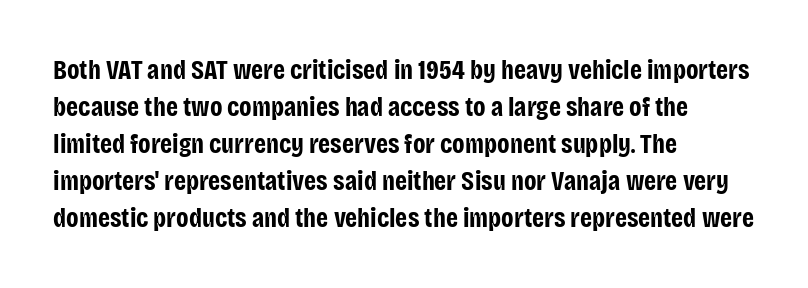
{"italic": "no", "bold": "yes", "underline": "no", "align": "left", "line_spacing": "normal", "line_spacing_ratio": 1.37, "letter_spacing": "normal", "letter_spacing_em": 0.0, "glyph_px": 27}
